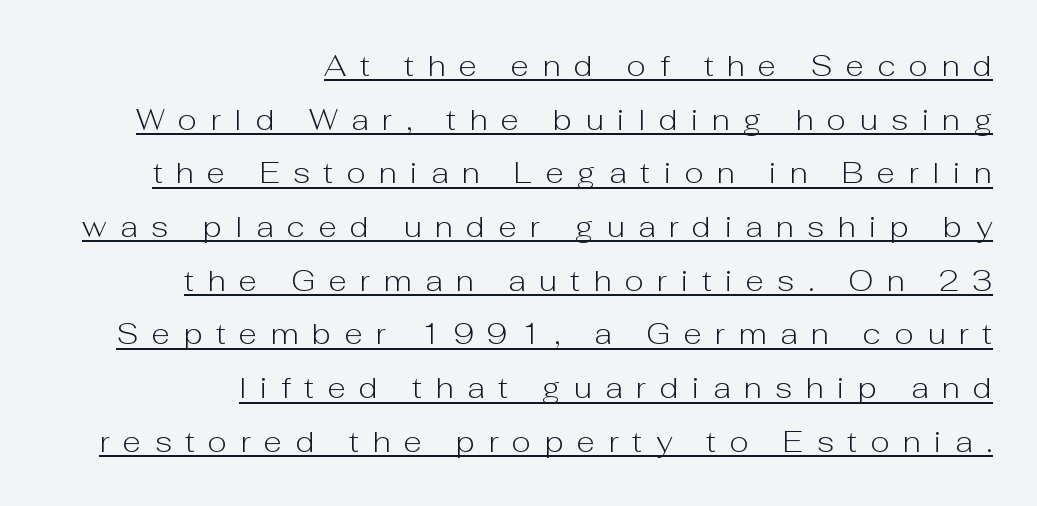
Is there an underline? Yes — a line sits under the letters. Weight: not bold — regular or lighter. Check where the strokes stop: nothing finishes them off — pure sans. Is the letter spacing exaggerated? Yes — the characters are pushed far apart. You could not count columns in this text — the font is proportionally spaced. The axis of the letterforms is exactly vertical.
